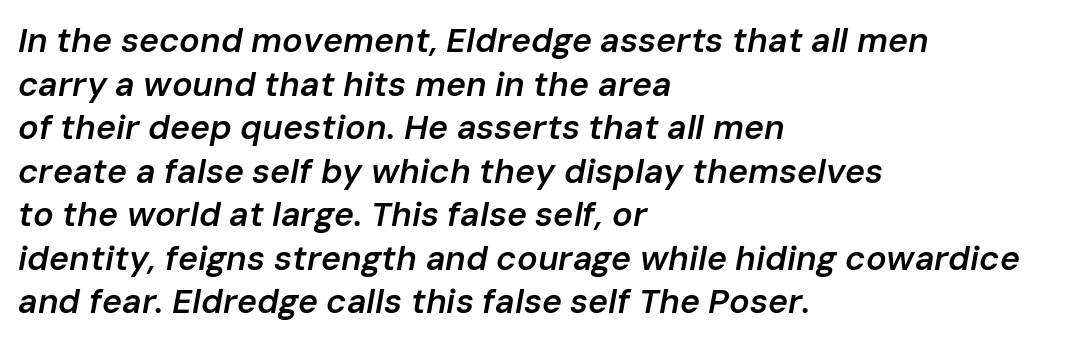
Q: Is the text bold? A: Semi-bold.
Q: Is the text italic (slanted)? A: Yes, it leans right by about 10 degrees.
Q: Is the text underlined? A: No.
Q: How is the paragraph aligned? A: Left-aligned.
Q: Is the spacing between letters normal or unusually wide? A: Normal.
Q: Is the spacing between lines tight, normal or loose? A: Normal.
Q: Width (condensed, normal, or wide)? A: Normal.
Q: Stroke contrast? A: Low.
Q: x-height? A: Medium.
Q: Monospaced? A: No.
